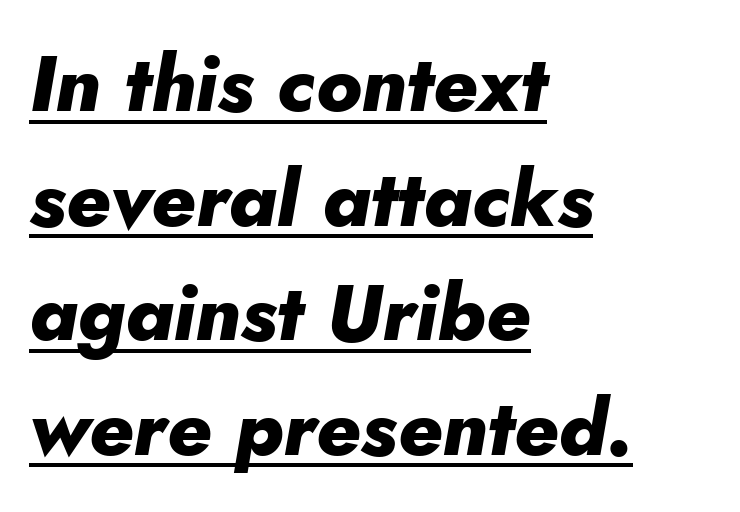
The image shows 79 px heavy type, italic (leaning right); set left-aligned, normal line spacing (1.45x), normal letter spacing, underlined; low stroke contrast and a small x-height.
